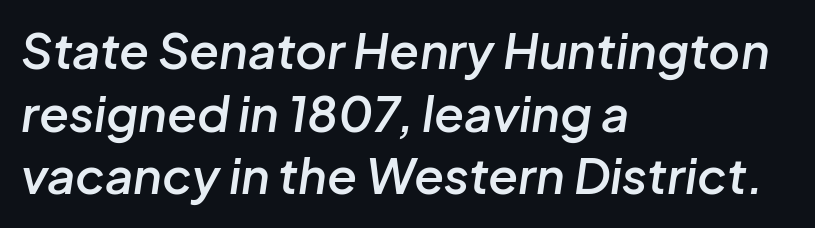
If you measured baseline to baseline, you'd find a middling distance. A typesetter would call this zero additional tracking. Bare-footed words on every line. Teacher's note: observe the even left margin — that is flush-left alignment.
